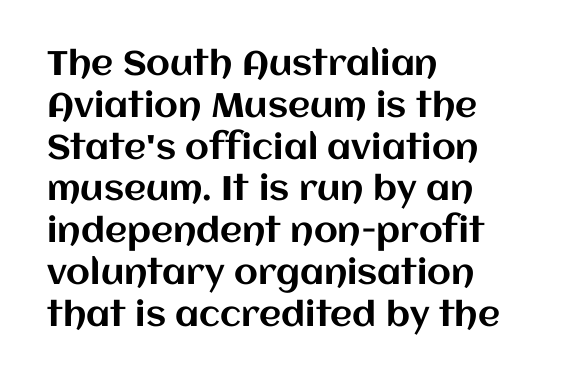
{"italic": "no", "width": "normal", "stroke_contrast": "medium", "x_height": "large", "monospaced": "no", "underline": "no", "align": "left", "line_spacing_ratio": 1.23, "letter_spacing": "normal", "letter_spacing_em": 0.0, "glyph_px": 34}
